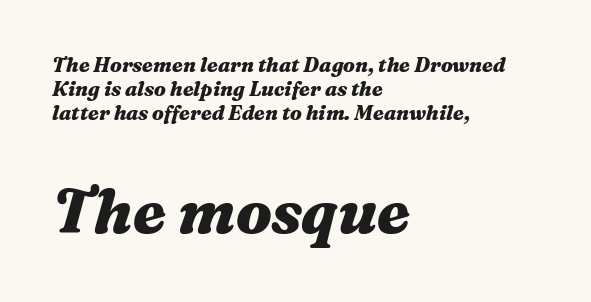
{"italic": "yes", "lean": "right", "slant_degrees": 16, "bold": "yes", "weight": "heavy", "width": "wide", "stroke_contrast": "medium", "x_height": "medium", "monospaced": "no", "underline": "no", "align": "left", "line_spacing_ratio": 1.21, "letter_spacing": "normal", "letter_spacing_em": 0.0, "larger_block": "second", "size_ratio": 3.05, "glyph_px": 61}
